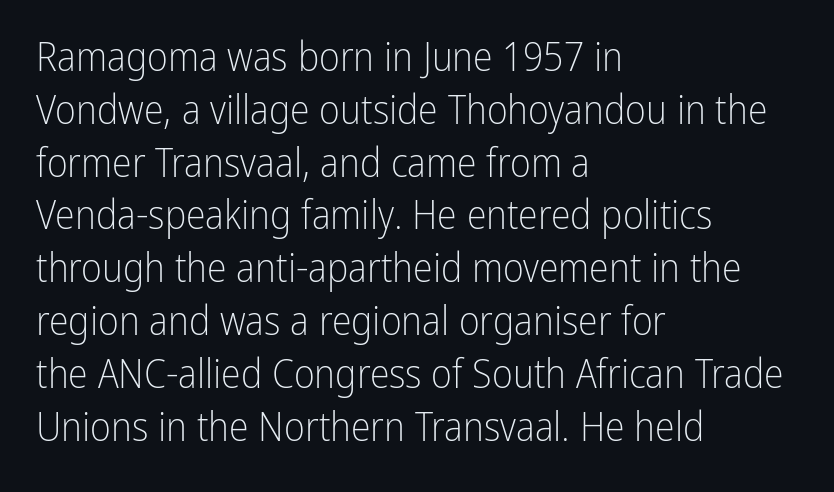
Q: Is the text bold? A: No.
Q: Is the text italic (slanted)? A: No, it is upright.
Q: Is the typeface a serif or a sans-serif typeface? A: Sans-serif.
Q: Is the text underlined? A: No.
Q: How is the paragraph aligned? A: Left-aligned.
Q: Is the spacing between letters normal or unusually wide? A: Normal.
Q: Is the spacing between lines tight, normal or loose? A: Normal.
Q: Width (condensed, normal, or wide)? A: Condensed.
Q: Stroke contrast? A: Low.
Q: x-height? A: Medium.
Q: Monospaced? A: No.
